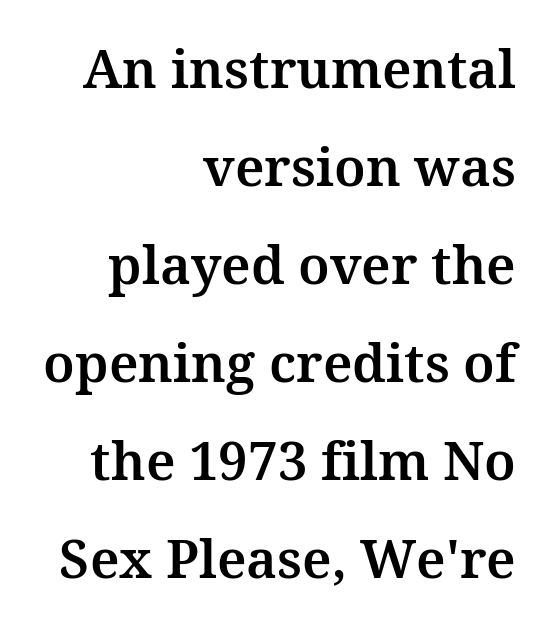
{"serif": "yes", "italic": "no", "width": "normal", "stroke_contrast": "medium", "x_height": "medium", "monospaced": "no", "underline": "no", "align": "right", "line_spacing_ratio": 1.85, "letter_spacing": "normal", "letter_spacing_em": 0.0, "glyph_px": 53}
